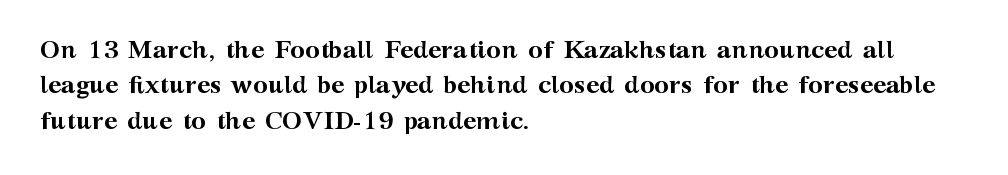
{"italic": "no", "bold": "yes", "underline": "no", "align": "left", "line_spacing": "normal", "line_spacing_ratio": 1.42, "letter_spacing": "normal", "letter_spacing_em": 0.0, "glyph_px": 25}
